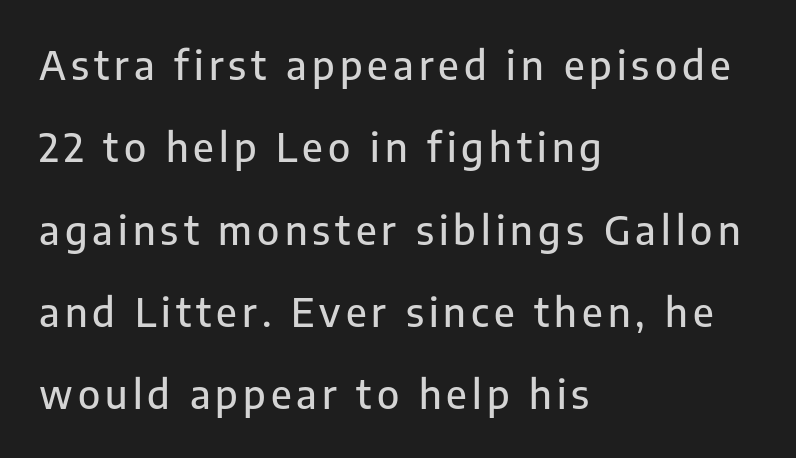
The image shows 39 px sans-serif type, upright; set left-aligned, loose line spacing (2.11x), not underlined; low stroke contrast and a medium x-height.
